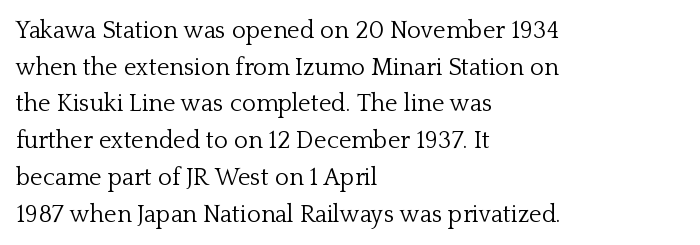
{"italic": "no", "bold": "no", "underline": "no", "align": "left", "line_spacing": "normal", "line_spacing_ratio": 1.53, "letter_spacing": "normal", "letter_spacing_em": 0.0, "glyph_px": 24}
